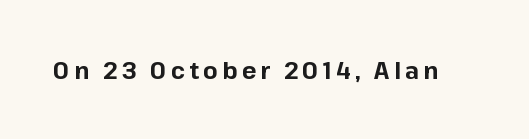
{"italic": "no", "bold": "yes", "underline": "no", "glyph_px": 24}
